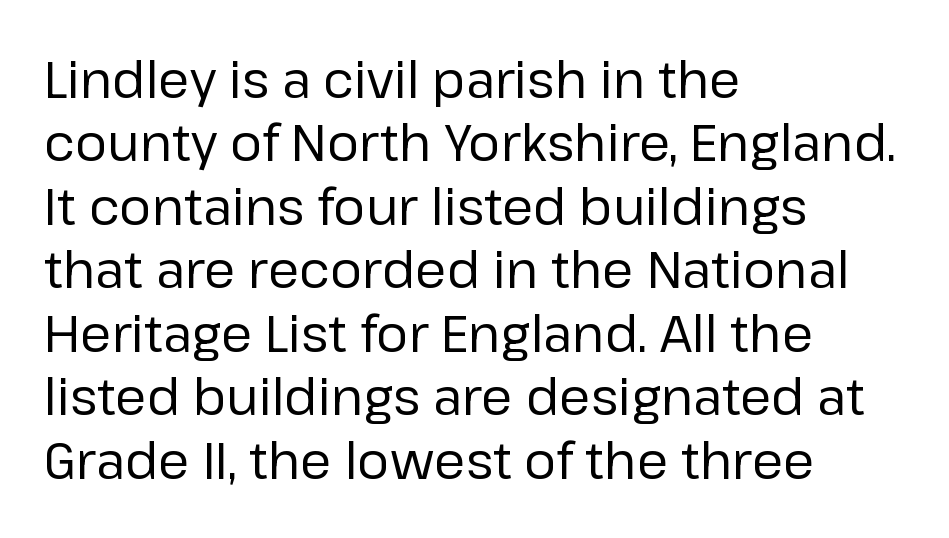
{"serif": "no", "italic": "no", "bold": "no", "weight": "regular", "width": "normal", "stroke_contrast": "low", "x_height": "medium", "monospaced": "no", "underline": "no", "align": "left", "line_spacing": "normal", "line_spacing_ratio": 1.27, "letter_spacing": "normal", "letter_spacing_em": 0.0, "glyph_px": 50}
